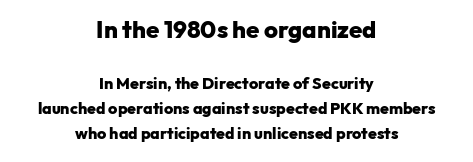
The image shows 24 px bold type, upright; set centered, normal line spacing (1.57x), normal letter spacing, not underlined; the first (top) block is 1.5x larger.
